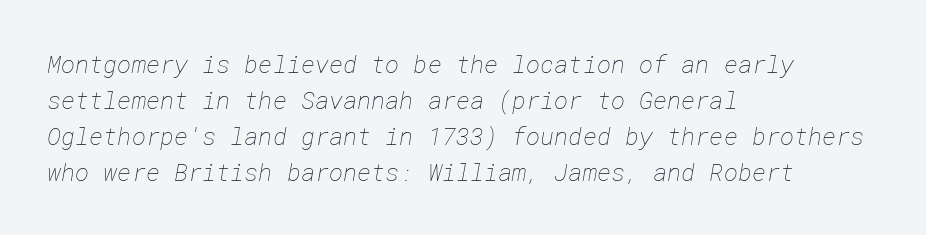
The image shows 24 px text type; set left-aligned, normal line spacing (1.5x), normal letter spacing, not underlined.
